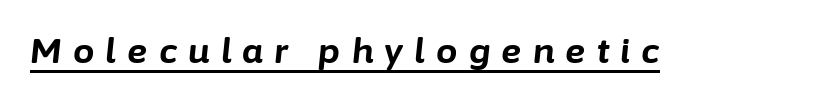
{"italic": "yes", "lean": "right", "slant_degrees": 6, "bold": "yes", "weight": "bold", "width": "normal", "stroke_contrast": "low", "x_height": "medium", "monospaced": "no", "underline": "yes", "letter_spacing": "wide", "letter_spacing_em": 0.33, "glyph_px": 34}
